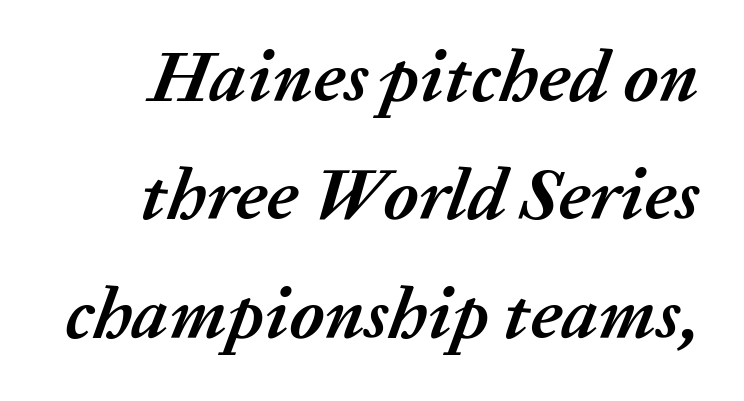
{"italic": "yes", "lean": "right", "slant_degrees": 20, "bold": "yes", "weight": "semibold", "width": "normal", "stroke_contrast": "medium", "x_height": "medium", "monospaced": "no", "underline": "no", "line_spacing": "normal", "line_spacing_ratio": 1.62, "letter_spacing": "normal", "letter_spacing_em": 0.0, "glyph_px": 73}
